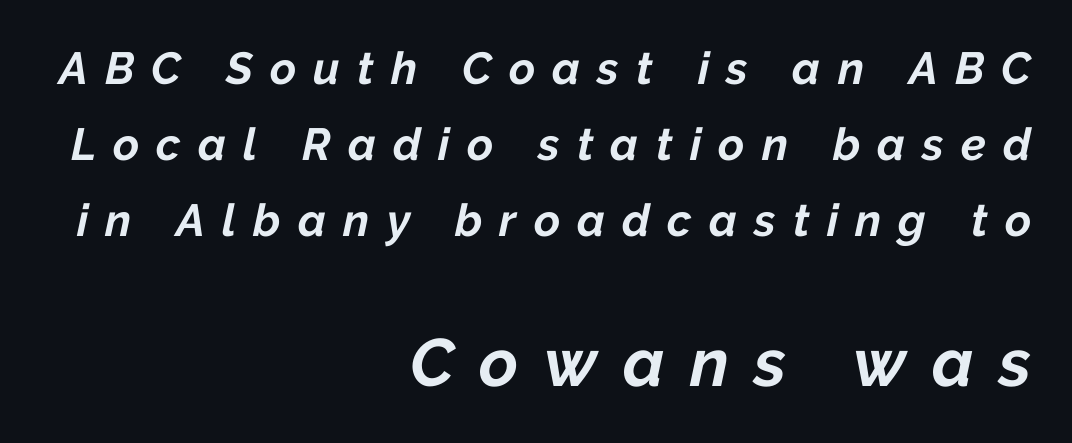
{"italic": "yes", "lean": "right", "slant_degrees": 12, "bold": "yes", "weight": "bold", "width": "normal", "stroke_contrast": "low", "x_height": "medium", "monospaced": "no", "underline": "no", "align": "right", "line_spacing": "normal", "line_spacing_ratio": 1.69, "letter_spacing": "wide", "letter_spacing_em": 0.38, "larger_block": "second", "size_ratio": 1.49, "glyph_px": 67}
